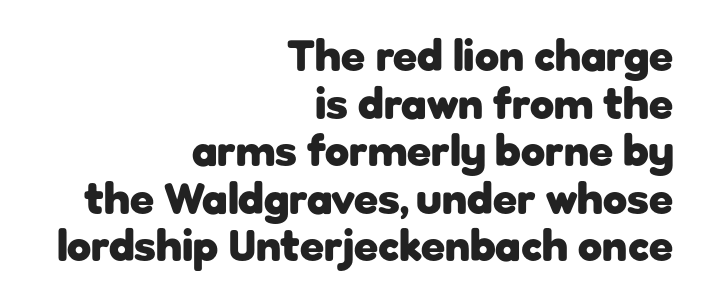
Interline gaps are noticeably narrow in this sample. If you drew a line through each stem, it would be perfectly vertical. Proportional: the letters do not fall into vertical columns. Horizontal alignment here is rightward, an uncommon choice for prose. A typesetter would label this face a sans.
